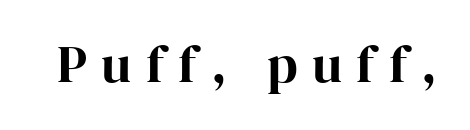
{"serif": "yes", "italic": "no", "width": "normal", "stroke_contrast": "high", "x_height": "medium", "monospaced": "no", "underline": "no", "letter_spacing": "wide", "letter_spacing_em": 0.27, "glyph_px": 53}
